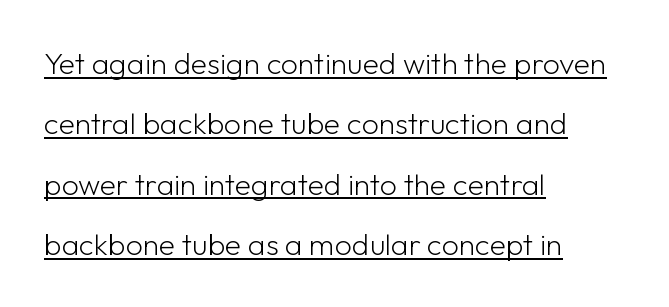
Q: Is the text bold? A: No.
Q: Is the text italic (slanted)? A: No, it is upright.
Q: Is the typeface a serif or a sans-serif typeface? A: Sans-serif.
Q: Is the text underlined? A: Yes.
Q: How is the paragraph aligned? A: Left-aligned.
Q: Is the spacing between letters normal or unusually wide? A: Normal.
Q: Is the spacing between lines tight, normal or loose? A: Loose.
Q: Width (condensed, normal, or wide)? A: Normal.
Q: Stroke contrast? A: Low.
Q: x-height? A: Medium.
Q: Monospaced? A: No.
